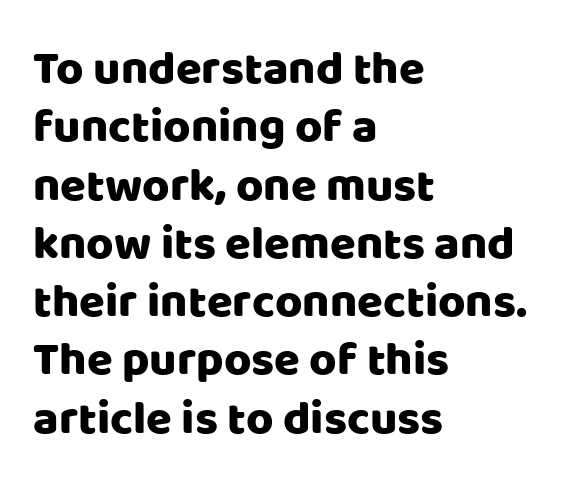
Q: Is the text italic (slanted)? A: No, it is upright.
Q: Is the typeface a serif or a sans-serif typeface? A: Sans-serif.
Q: Is the text underlined? A: No.
Q: How is the paragraph aligned? A: Left-aligned.
Q: Is the spacing between letters normal or unusually wide? A: Normal.
Q: Width (condensed, normal, or wide)? A: Normal.
Q: Stroke contrast? A: Low.
Q: x-height? A: Large.
Q: Monospaced? A: No.
